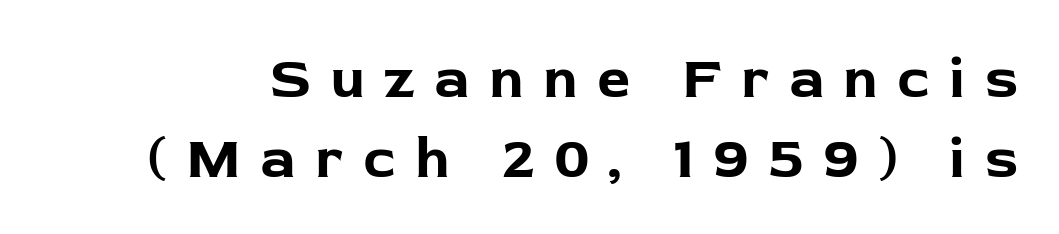
Weight check: bold — yes, fully. The lettering stays uniformly vertical, giving the passage a roman look. Spacing verdict: proportional, widths tailored to each character. Regular leading.
